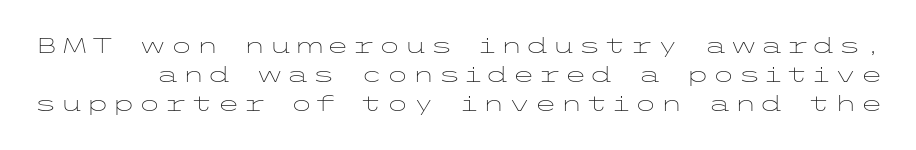
{"italic": "no", "bold": "no", "underline": "no", "line_spacing": "normal", "line_spacing_ratio": 1.39, "glyph_px": 21}
